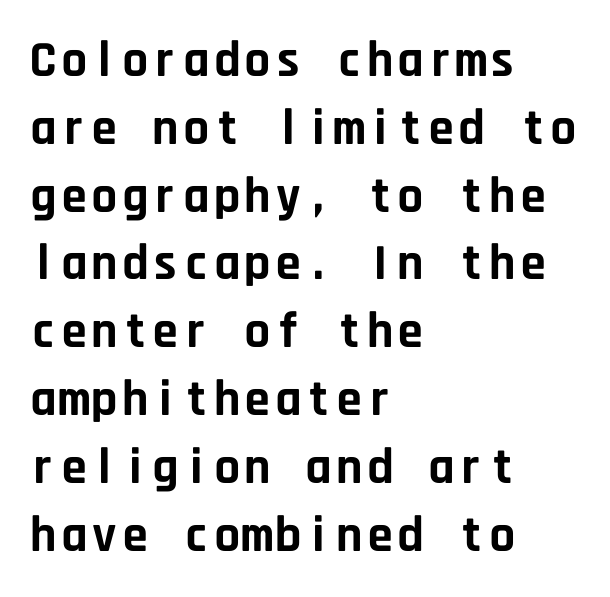
The image shows 51 px bold sans-serif type, upright, monospaced; set left-aligned, normal line spacing (1.33x), normal letter spacing, not underlined; low stroke contrast and a large x-height.
